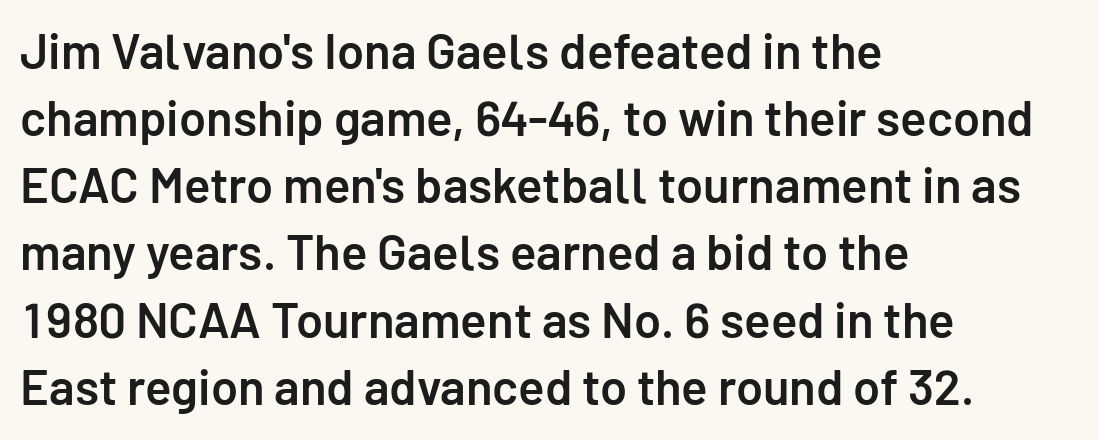
Compared with a centered layout, this one pins lines to the left instead. A typesetter would mark this as roman, not italic. Letter spacing: default. Successive baselines arrive at the customary interval. Looks like regular typesetting: each glyph gets only the width it needs. Semibold letterforms, between regular and bold.
